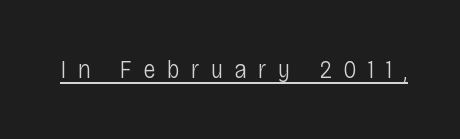
The image shows 26 px text type, upright; set unusually wide letter spacing (+0.44 em), underlined.
